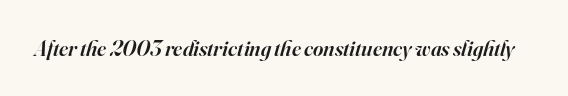
Q: Is the text bold? A: Semi-bold.
Q: Is the text italic (slanted)? A: Yes, it leans right by about 16 degrees.
Q: Is the text underlined? A: No.
Q: Is the spacing between letters normal or unusually wide? A: Normal.
